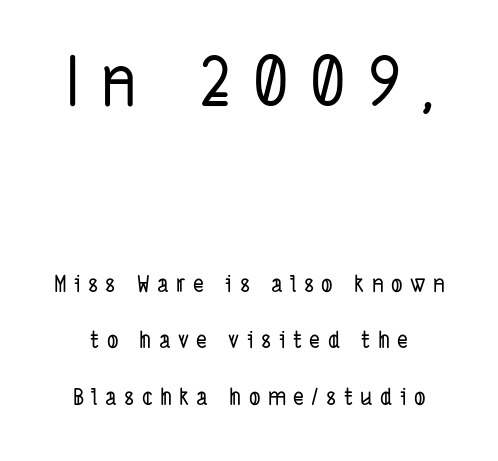
{"serif": "no", "width": "condensed", "stroke_contrast": "low", "x_height": "medium", "monospaced": "no", "underline": "no", "line_spacing": "loose", "line_spacing_ratio": 2.46, "letter_spacing": "wide", "letter_spacing_em": 0.32, "larger_block": "first", "size_ratio": 2.96, "glyph_px": 68}
